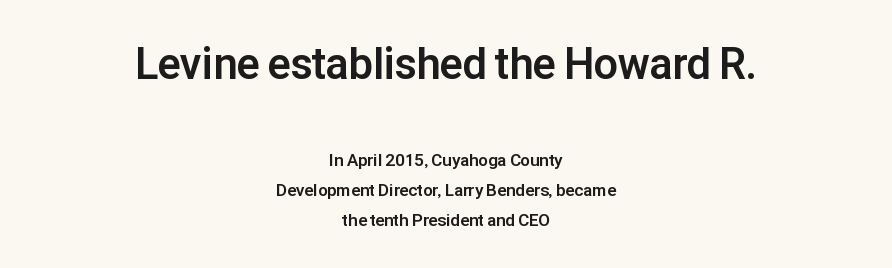
The image shows 43 px bold sans-serif type, upright; set centered, line spacing 1.77x, normal letter spacing, not underlined; the first (top) block is 2.53x larger; low stroke contrast and a medium x-height.
